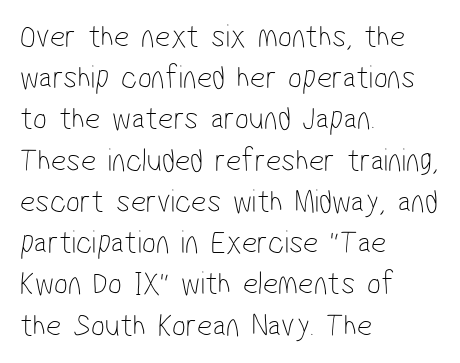
{"serif": "no", "bold": "no", "weight": "thin", "width": "condensed", "stroke_contrast": "low", "x_height": "medium", "monospaced": "no", "underline": "no", "align": "left", "line_spacing": "normal", "line_spacing_ratio": 1.25, "letter_spacing": "normal", "letter_spacing_em": 0.0, "glyph_px": 33}
